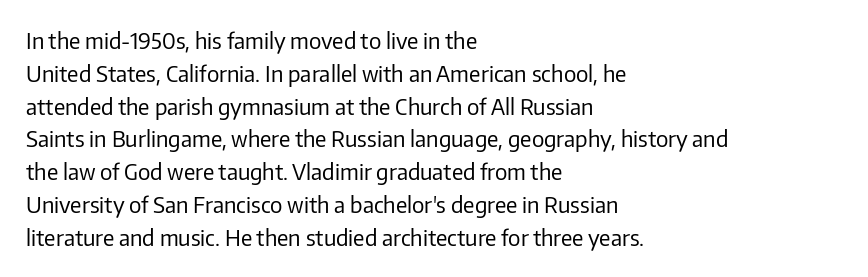
Descender tails drop into unmarked territory. Vertically, the passage feels balanced, rows spaced as you'd expect. The typesetter chose a ragged-right arrangement here. The typography opts for an upright posture over an oblique one. The rendering keeps characters at their native spacing. Stroke mass is kept to a normal reading level or below.
